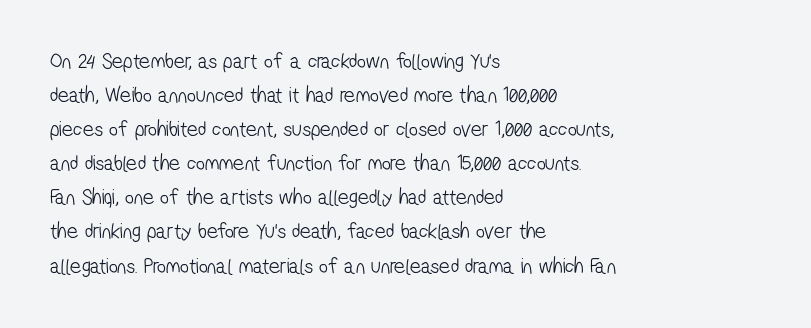
The passage shown is not underscored anywhere. Caption: face not bold, strokes unweighted. Tracking value appears to be zero — textbook default spacing. Leading: standard. The rag falls on the right side of this text block.
